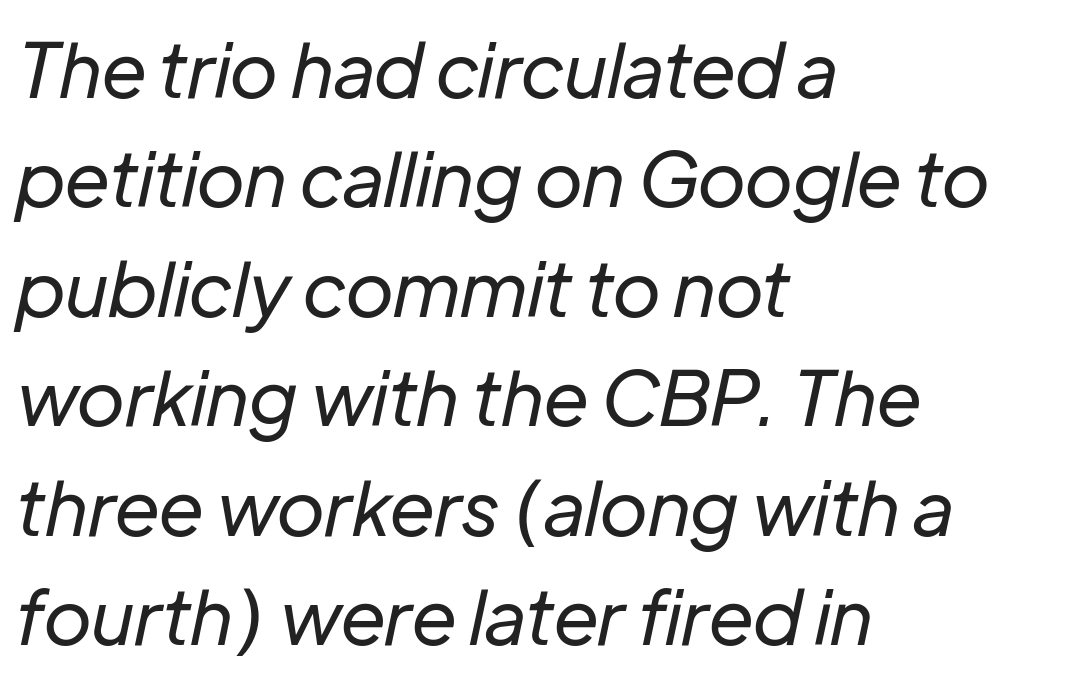
{"italic": "yes", "lean": "right", "slant_degrees": 12, "bold": "no", "weight": "regular", "width": "normal", "stroke_contrast": "low", "x_height": "medium", "monospaced": "no", "underline": "no", "align": "left", "line_spacing": "normal", "line_spacing_ratio": 1.44, "letter_spacing": "normal", "letter_spacing_em": 0.0, "glyph_px": 76}
